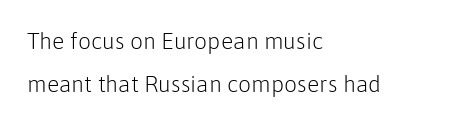
A student would call this left alignment; a typographer would say flush left, rag right. Quick note: not italic, upright. The font sits on the lighter half of the weight spectrum, regular included. Tracking here is standard; glyphs follow each other at the usual distance.
